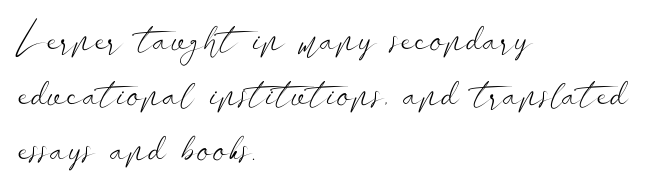
Q: Is the text bold? A: No.
Q: Is the text italic (slanted)? A: Yes.
Q: Is the typeface a serif or a sans-serif typeface? A: Sans-serif.
Q: Is the text underlined? A: No.
Q: How is the paragraph aligned? A: Left-aligned.
Q: Is the spacing between letters normal or unusually wide? A: Normal.
Q: Is the spacing between lines tight, normal or loose? A: Normal.
Q: Width (condensed, normal, or wide)? A: Wide.
Q: Stroke contrast? A: Low.
Q: x-height? A: Small.
Q: Monospaced? A: No.
